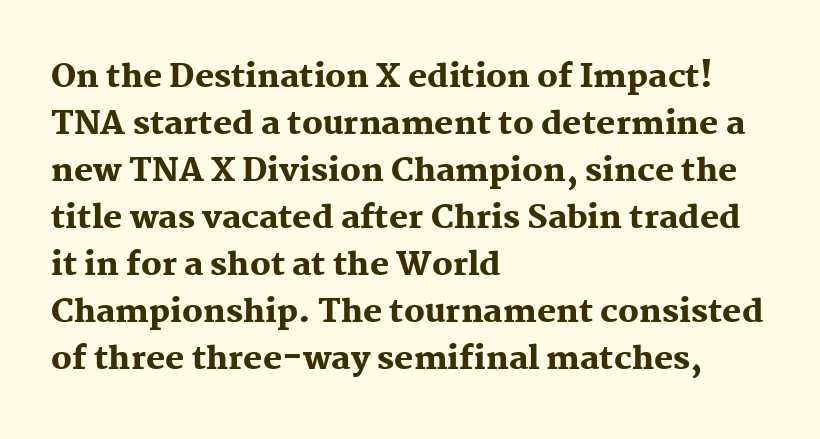
To sum up the face: it has serifs. The type sits square on the baseline with zero lean. The letters advance in unequal steps, a hallmark of proportional type. In CSS terms this would be text-align: left. The line texture is even and compact thanks to regular tracking.
